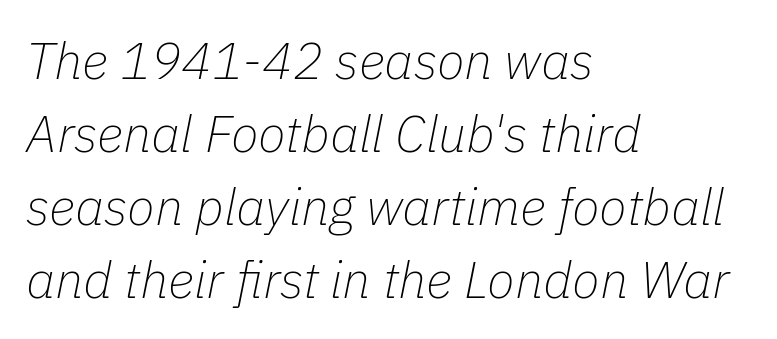
The image shows 51 px thin type, italic (leaning right); set left-aligned, normal line spacing (1.43x), normal letter spacing, not underlined; low stroke contrast and a medium x-height.
